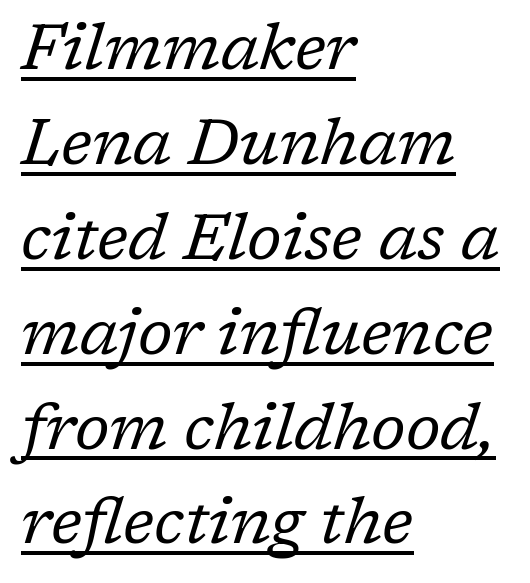
The image shows 65 px regular-weight serif type, italic (leaning right); set left-aligned, normal line spacing (1.46x), normal letter spacing, underlined; low stroke contrast and a medium x-height.
